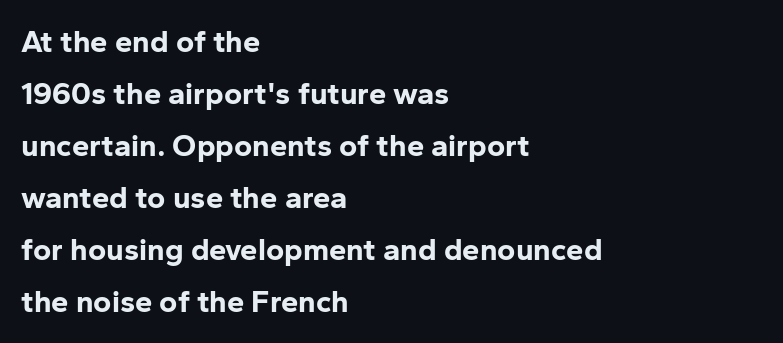
The face used here is rendered with its standard letterfit. Each row of text sits above clean, open space. The block of text has a typical density, with ordinary space between rows. Which margin do the lines hug? The left one — the right edge is uneven.
